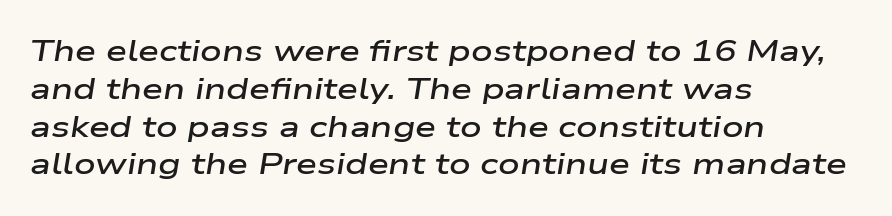
{"italic": "yes", "lean": "right", "slant_degrees": 9, "bold": "semi", "weight": "semibold", "width": "wide", "stroke_contrast": "low", "x_height": "medium", "monospaced": "no", "underline": "no", "align": "left", "line_spacing": "normal", "line_spacing_ratio": 1.26, "letter_spacing": "normal", "letter_spacing_em": 0.0, "glyph_px": 30}
